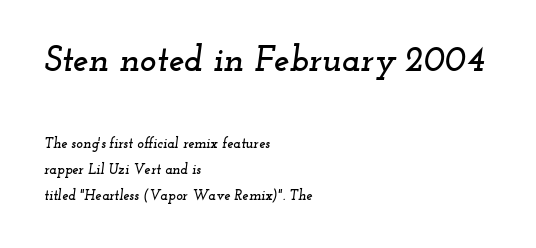
Q: Is the text italic (slanted)? A: Yes, it leans right by about 12 degrees.
Q: Is the typeface a serif or a sans-serif typeface? A: Serif.
Q: Is the text underlined? A: No.
Q: How is the paragraph aligned? A: Left-aligned.
Q: Is the spacing between letters normal or unusually wide? A: Normal.
Q: Which block of text is set in a larger size, the first (top) or the second (bottom)? A: The first (top) one.
Q: Width (condensed, normal, or wide)? A: Wide.
Q: Stroke contrast? A: Low.
Q: x-height? A: Small.
Q: Monospaced? A: No.
